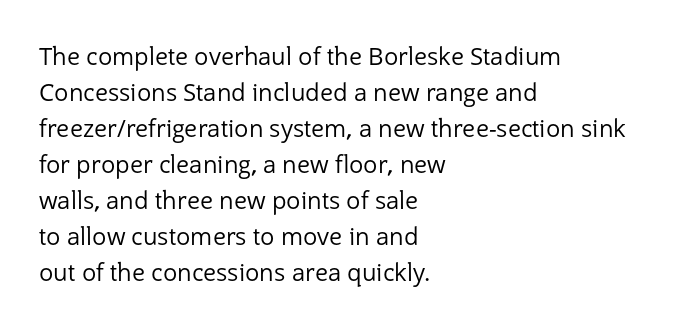
{"italic": "no", "bold": "no", "underline": "no", "align": "left", "line_spacing": "normal", "line_spacing_ratio": 1.5, "letter_spacing": "normal", "letter_spacing_em": 0.0, "glyph_px": 24}
